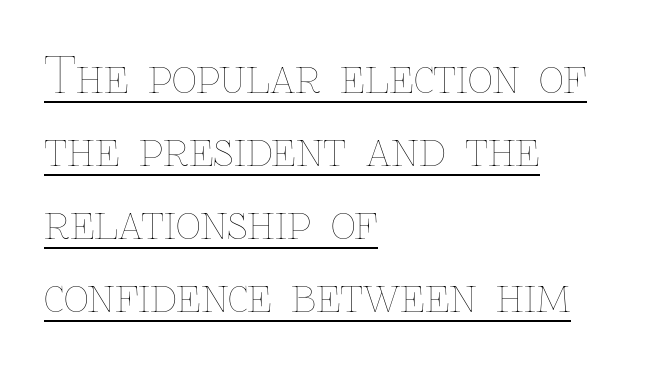
Q: Is the text bold? A: No.
Q: Is the text italic (slanted)? A: No, it is upright.
Q: Is the text underlined? A: Yes.
Q: How is the paragraph aligned? A: Left-aligned.
Q: Is the spacing between letters normal or unusually wide? A: Normal.
Q: Is the spacing between lines tight, normal or loose? A: Normal.
Q: Width (condensed, normal, or wide)? A: Normal.
Q: Stroke contrast? A: Low.
Q: x-height? A: Medium.
Q: Monospaced? A: No.
